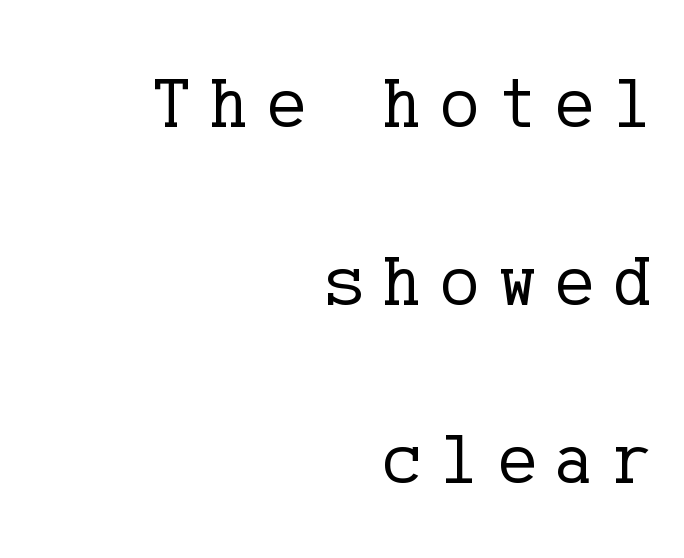
The image shows 72 px regular-weight serif type, upright; set right-aligned, loose line spacing (2.47x), unusually wide letter spacing (+0.27 em), not underlined; low stroke contrast and a medium x-height.
